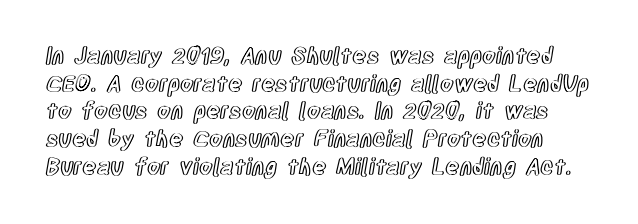
The block of text has a typical density, with ordinary space between rows. The type is set solid horizontally, with unmodified tracking. The gap between lines stays unmarked.
